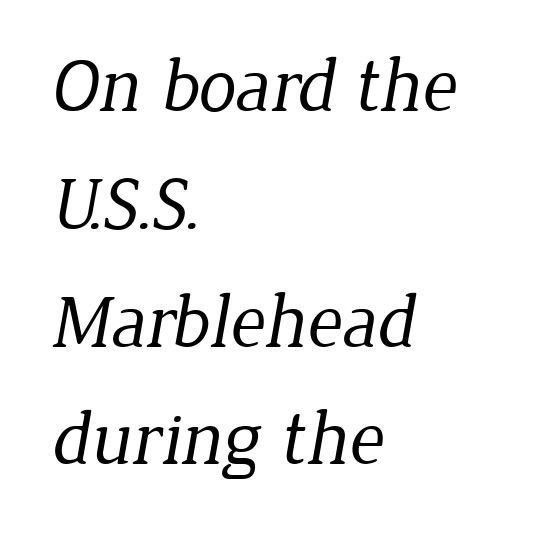
{"serif": "yes", "bold": "no", "weight": "regular", "width": "normal", "stroke_contrast": "low", "x_height": "medium", "monospaced": "no", "underline": "no", "align": "left", "line_spacing": "normal", "line_spacing_ratio": 1.55, "letter_spacing": "normal", "letter_spacing_em": 0.0, "glyph_px": 76}
